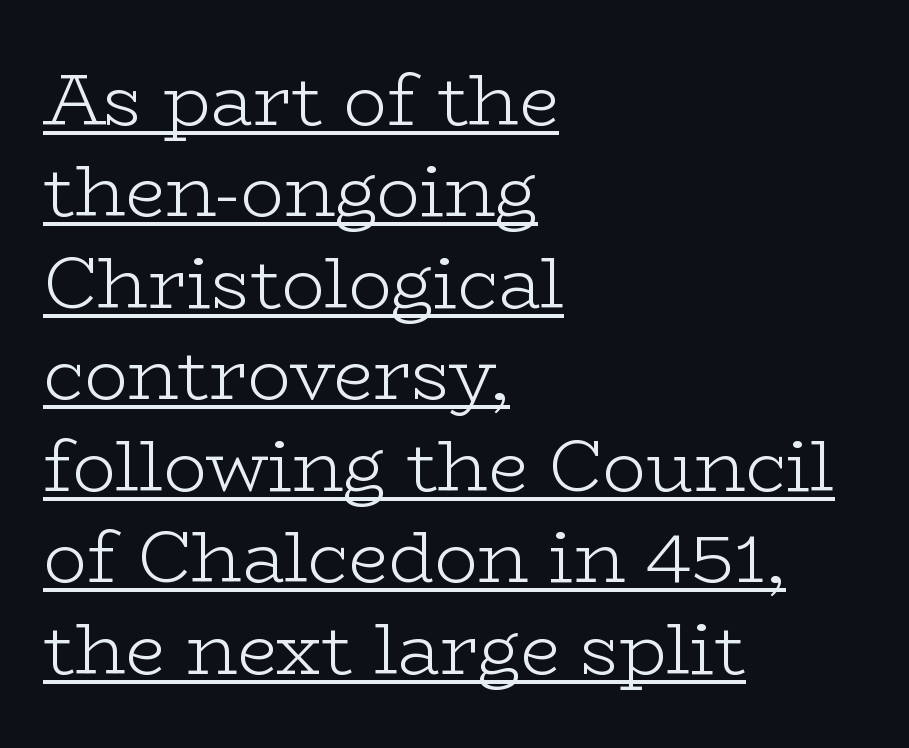
The image shows 72 px light, wide serif type, upright; set left-aligned, normal line spacing (1.27x), normal letter spacing, underlined; low stroke contrast and a medium x-height.
